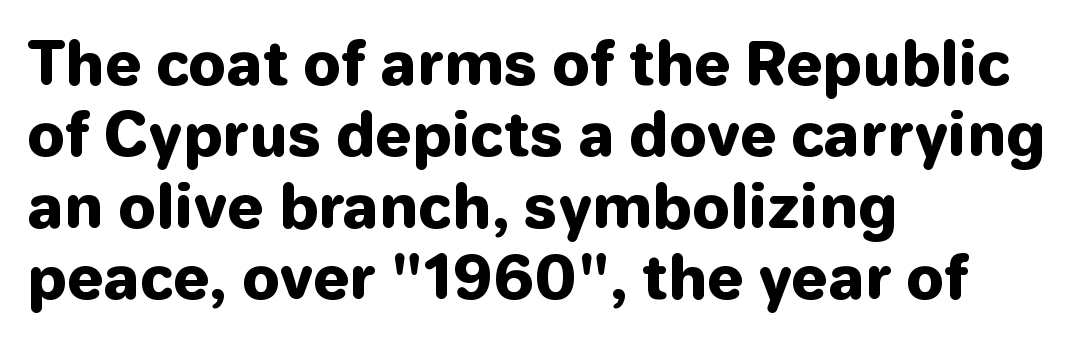
Think of a printed novel: that variable character pitch is what you see here. This sample uses a sans-serif face. Does the copy run flush right? No — it runs flush left. The sample has been set heavy, in full bold. Type without underlining.
